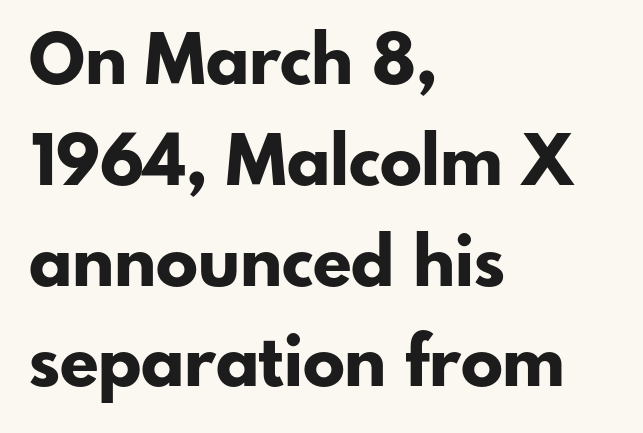
Q: Is the text bold? A: Yes.
Q: Is the text italic (slanted)? A: No, it is upright.
Q: Is the typeface a serif or a sans-serif typeface? A: Sans-serif.
Q: Is the text underlined? A: No.
Q: How is the paragraph aligned? A: Left-aligned.
Q: Is the spacing between letters normal or unusually wide? A: Normal.
Q: Is the spacing between lines tight, normal or loose? A: Normal.
Q: Width (condensed, normal, or wide)? A: Normal.
Q: Stroke contrast? A: Low.
Q: x-height? A: Small.
Q: Monospaced? A: No.
